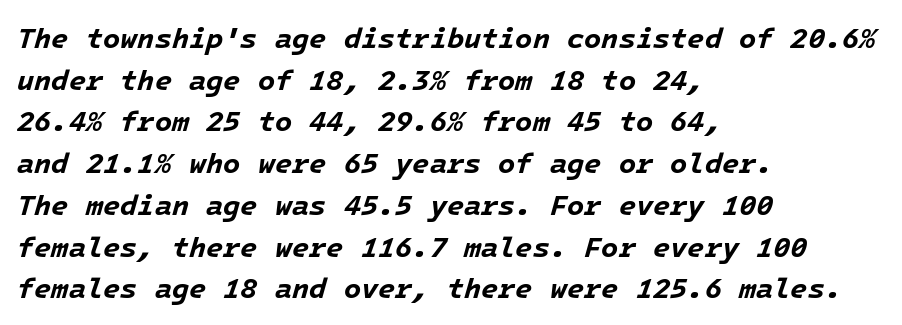
A typesetter would mark this as italic. If you measured baseline to baseline, you'd find a middling distance. Descenders are the only things crossing below the line. Does the weight exceed regular? Yes, all the way to bold. Letter spacing: default. These lines are set flush left with a ragged right edge.
